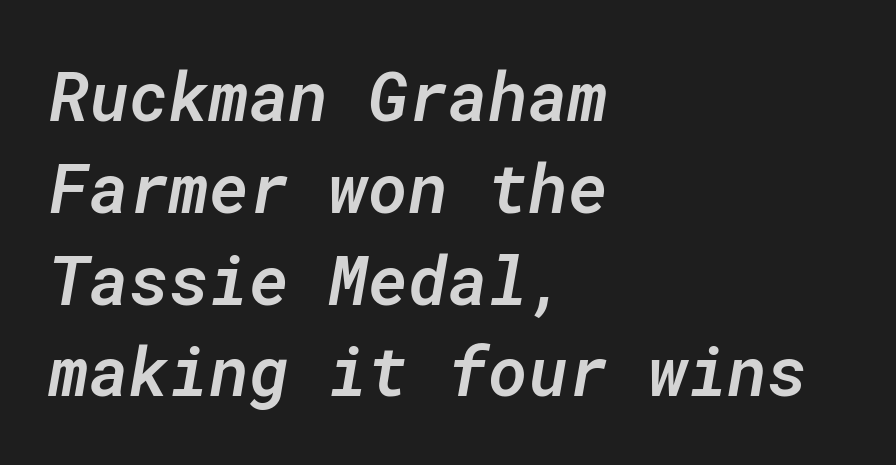
{"italic": "yes", "lean": "right", "slant_degrees": 10, "bold": "semi", "weight": "semibold", "width": "normal", "stroke_contrast": "low", "x_height": "medium", "monospaced": "yes", "underline": "no", "align": "left", "line_spacing": "normal", "line_spacing_ratio": 1.35, "letter_spacing": "normal", "letter_spacing_em": 0.0, "glyph_px": 68}
